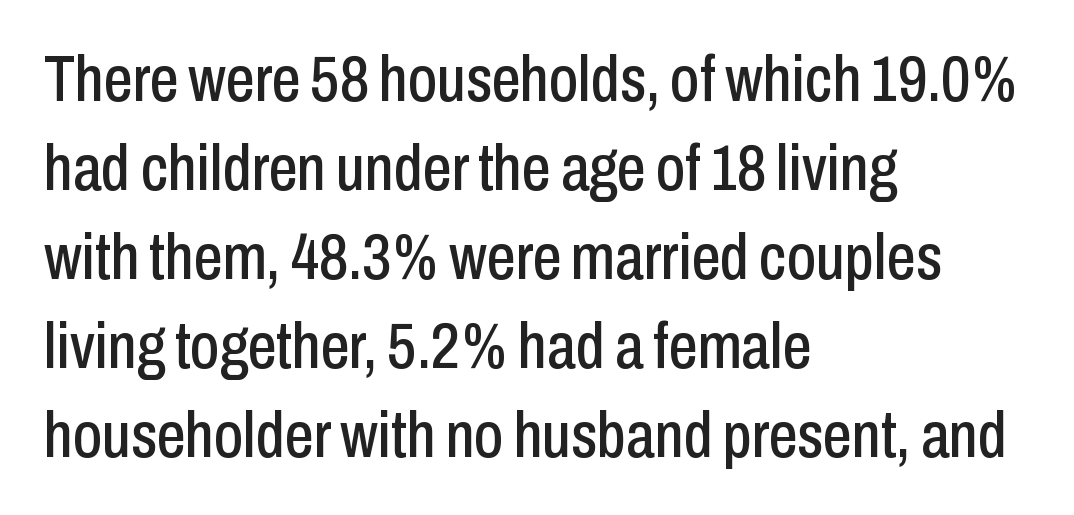
Q: Is the text italic (slanted)? A: No, it is upright.
Q: Is the typeface a serif or a sans-serif typeface? A: Sans-serif.
Q: Is the text underlined? A: No.
Q: How is the paragraph aligned? A: Left-aligned.
Q: Is the spacing between letters normal or unusually wide? A: Normal.
Q: Is the spacing between lines tight, normal or loose? A: Normal.
Q: Width (condensed, normal, or wide)? A: Condensed.
Q: Stroke contrast? A: Low.
Q: x-height? A: Medium.
Q: Monospaced? A: No.
